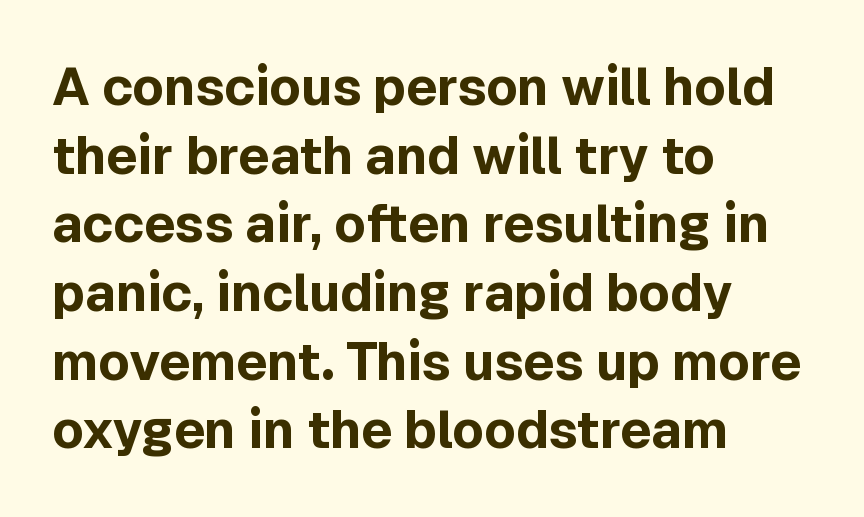
A typesetter would mark this as roman, not italic. Each row of text sits above clean, open space. The face used here has the dense, thick strokes of a bold. Is this a fixed-width face? No — the glyphs have proportional, varying widths. A typesetter would label this face a sans. Teacher's note: observe the even left margin — that is flush-left alignment.
